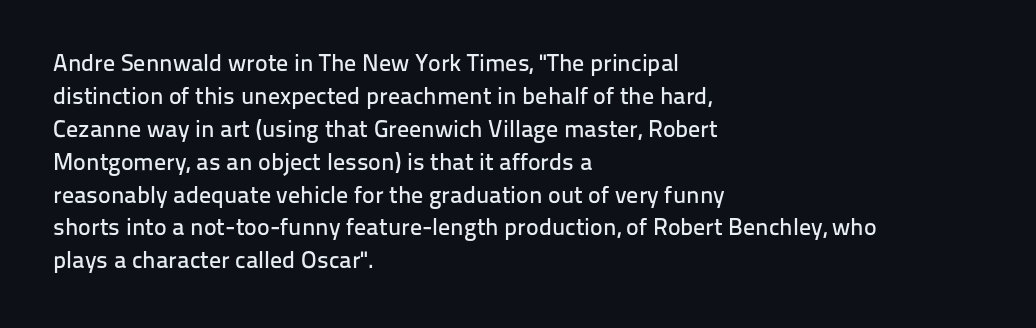
{"italic": "no", "underline": "no", "align": "left", "line_spacing": "normal", "line_spacing_ratio": 1.37, "letter_spacing": "normal", "letter_spacing_em": 0.0, "glyph_px": 24}
